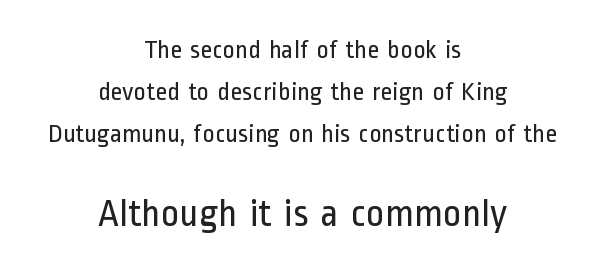
{"serif": "no", "italic": "no", "bold": "no", "weight": "regular", "width": "condensed", "stroke_contrast": "low", "x_height": "medium", "monospaced": "no", "underline": "no", "align": "center", "line_spacing": "normal", "line_spacing_ratio": 1.61, "letter_spacing": "normal", "letter_spacing_em": 0.0, "larger_block": "second", "size_ratio": 1.5, "glyph_px": 39}
